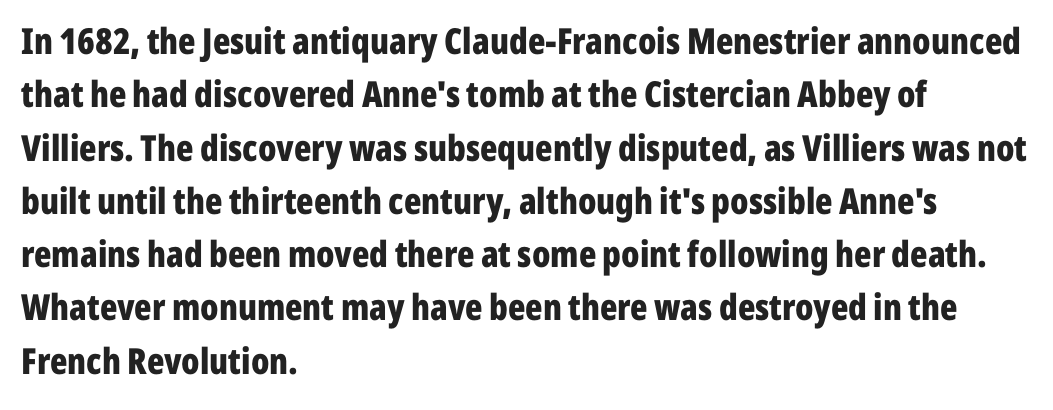
Q: Is the text bold? A: Yes.
Q: Is the text italic (slanted)? A: No, it is upright.
Q: Is the typeface a serif or a sans-serif typeface? A: Sans-serif.
Q: Is the text underlined? A: No.
Q: How is the paragraph aligned? A: Left-aligned.
Q: Is the spacing between letters normal or unusually wide? A: Normal.
Q: Is the spacing between lines tight, normal or loose? A: Normal.
Q: Width (condensed, normal, or wide)? A: Condensed.
Q: Stroke contrast? A: Low.
Q: x-height? A: Medium.
Q: Monospaced? A: No.
